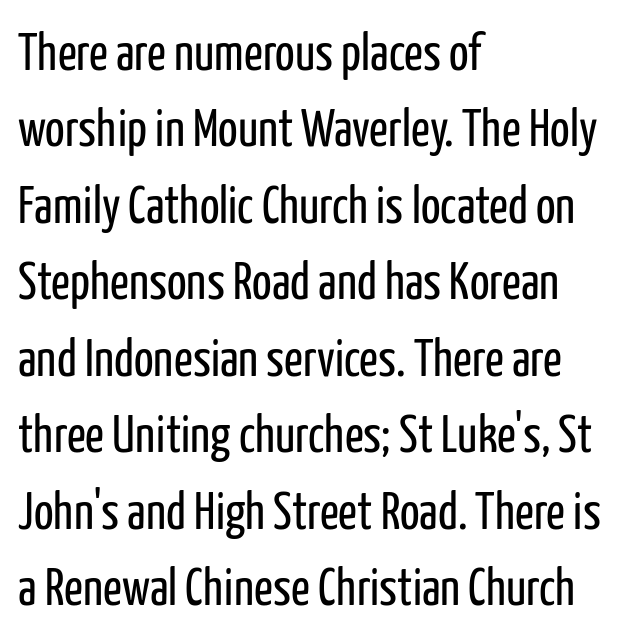
{"serif": "no", "italic": "no", "bold": "no", "weight": "regular", "width": "condensed", "stroke_contrast": "low", "x_height": "medium", "monospaced": "no", "underline": "no", "align": "left", "line_spacing": "normal", "line_spacing_ratio": 1.47, "letter_spacing": "normal", "letter_spacing_em": 0.0, "glyph_px": 52}
